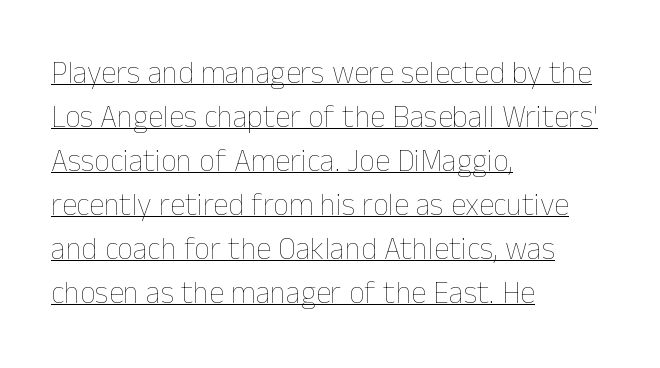
{"italic": "no", "bold": "no", "weight": "thin", "width": "normal", "stroke_contrast": "low", "x_height": "medium", "monospaced": "no", "underline": "yes", "align": "left", "line_spacing": "normal", "line_spacing_ratio": 1.42, "letter_spacing": "normal", "letter_spacing_em": 0.0, "glyph_px": 31}
